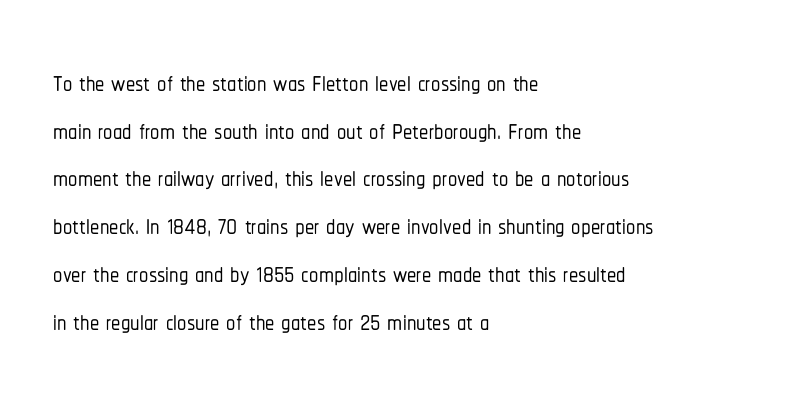
The image shows 37 px condensed sans-serif type, upright; set left-aligned, normal line spacing (1.29x), normal letter spacing, not underlined; low stroke contrast and a medium x-height.
